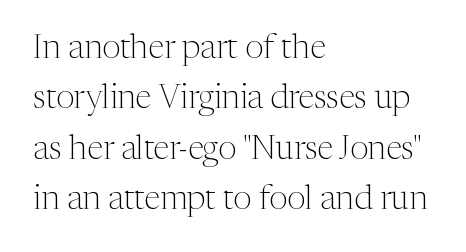
Q: Is the text bold? A: No.
Q: Is the text italic (slanted)? A: No, it is upright.
Q: Is the typeface a serif or a sans-serif typeface? A: Serif.
Q: Is the text underlined? A: No.
Q: How is the paragraph aligned? A: Left-aligned.
Q: Is the spacing between letters normal or unusually wide? A: Normal.
Q: Is the spacing between lines tight, normal or loose? A: Normal.
Q: Width (condensed, normal, or wide)? A: Normal.
Q: Stroke contrast? A: Medium.
Q: x-height? A: Medium.
Q: Monospaced? A: No.
